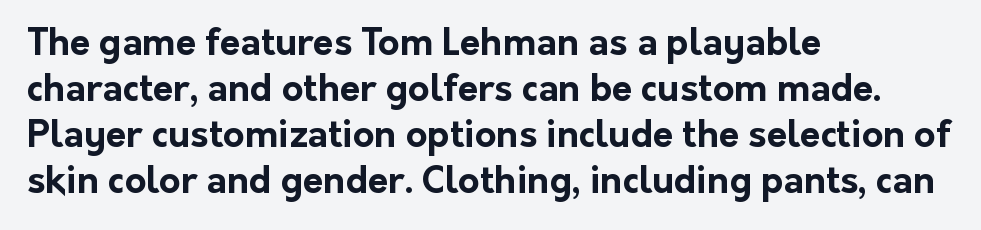
These lines are composed in type without serifs. You could not count columns in this text — the font is proportionally spaced. The paragraph has a hard left edge and a soft right edge. Standard letterfit; no display-style spreading of the glyphs. Emphasis by weight is at full strength: bold.
